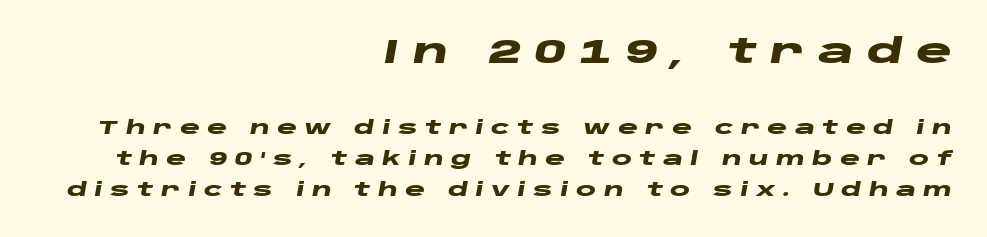
The image shows 34 px heavy, wide type, italic (leaning right); set right-aligned, normal line spacing (1.64x), unusually wide letter spacing (+0.39 em), not underlined; the first (top) block is 1.79x larger; low stroke contrast and a large x-height.
